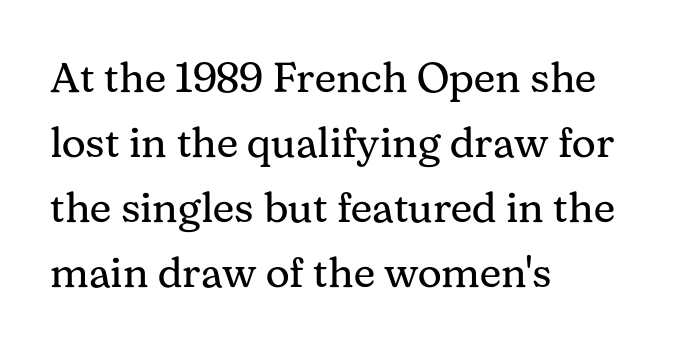
The image shows 42 px regular-weight serif type, upright; set left-aligned, normal line spacing (1.55x), normal letter spacing, not underlined; medium stroke contrast and a medium x-height.
